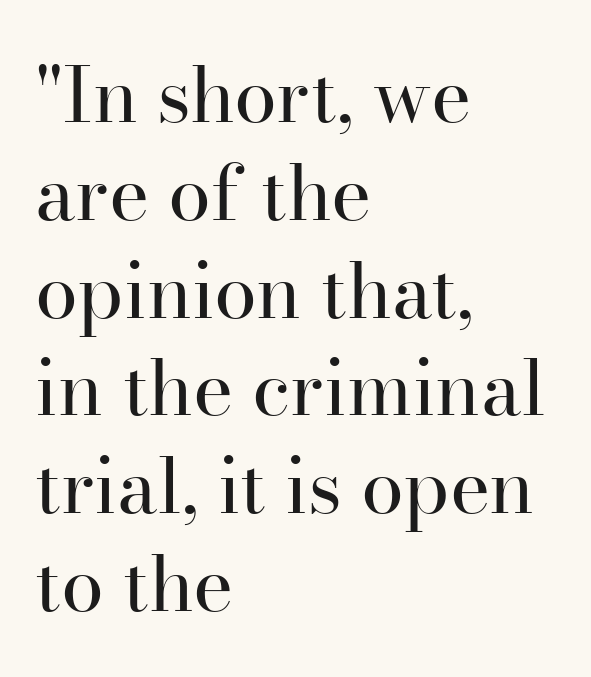
{"serif": "yes", "italic": "no", "bold": "no", "weight": "regular", "width": "normal", "stroke_contrast": "high", "x_height": "small", "monospaced": "no", "underline": "no", "align": "left", "line_spacing": "normal", "line_spacing_ratio": 1.27, "letter_spacing": "normal", "letter_spacing_em": 0.0, "glyph_px": 77}
